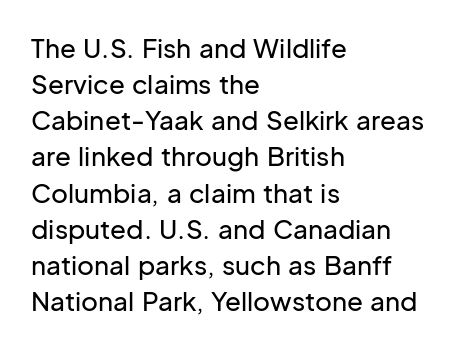
A typesetter would mark this as roman, not italic. Every row of glyphs begins at an identical x-position on the left. Descenders are the only things crossing below the line. Horizontal bands of white between lines are of average thickness.
